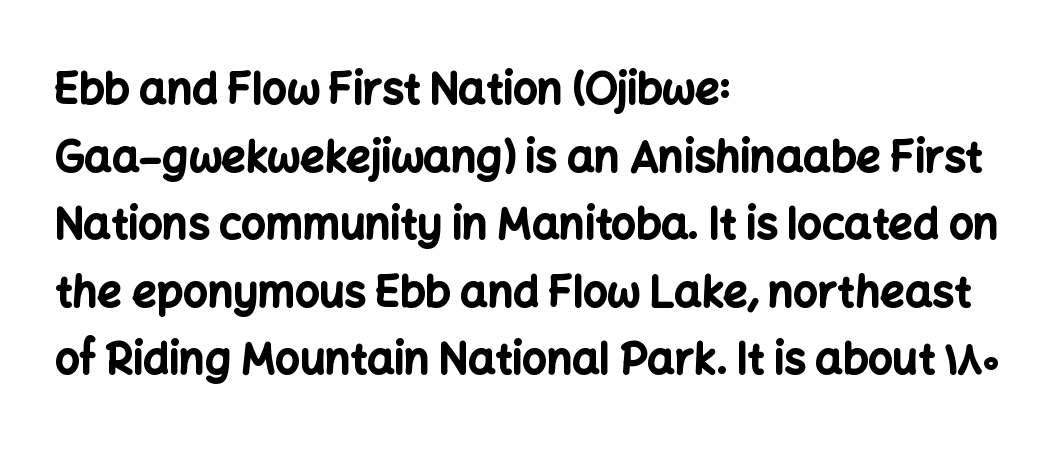
The image shows 43 px bold sans-serif type, upright; set left-aligned, normal line spacing (1.57x), normal letter spacing, not underlined; low stroke contrast and a medium x-height.
